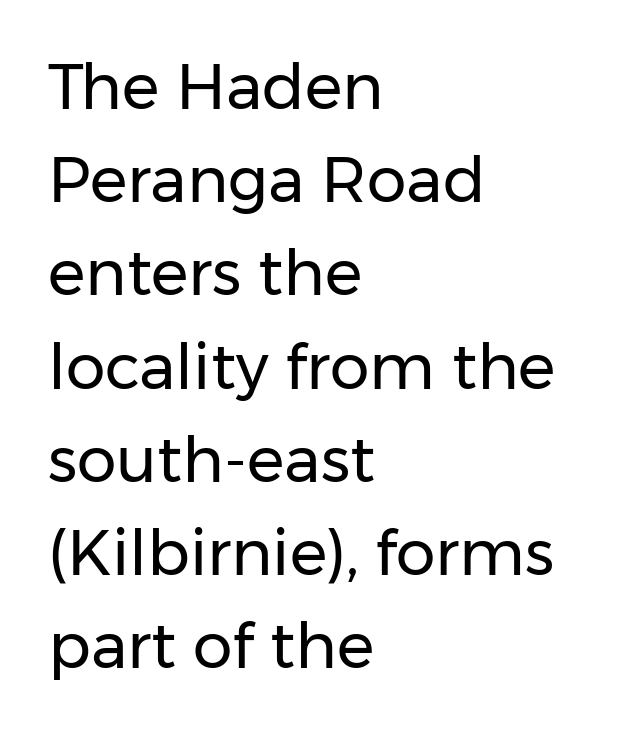
The image shows 63 px regular-weight sans-serif type, upright; set left-aligned, normal line spacing (1.48x), normal letter spacing, not underlined; low stroke contrast and a medium x-height.
